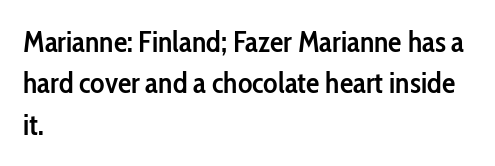
Note the varied advance widths — an 'i' is clearly narrower than an 'm'. The rendering shows plain stroke endings on the letterforms — a sans-serif design. I'd describe the lettering as semibold — firm but not a full bold. The block of text has a typical density, with ordinary space between rows. The font's upright variant was chosen for this text.
